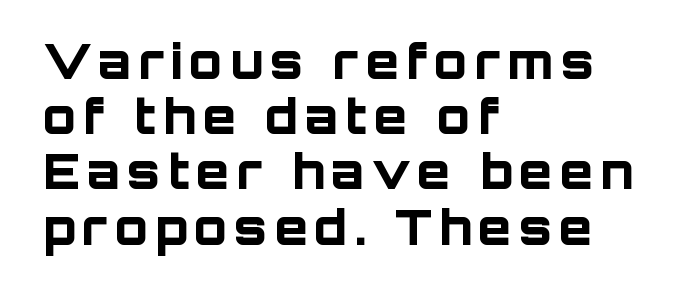
Q: Is the text bold? A: Yes.
Q: Is the text italic (slanted)? A: No, it is upright.
Q: Is the typeface a serif or a sans-serif typeface? A: Sans-serif.
Q: Is the text underlined? A: No.
Q: How is the paragraph aligned? A: Left-aligned.
Q: Is the spacing between lines tight, normal or loose? A: Tight.
Q: Width (condensed, normal, or wide)? A: Normal.
Q: Stroke contrast? A: Low.
Q: x-height? A: Large.
Q: Monospaced? A: No.
